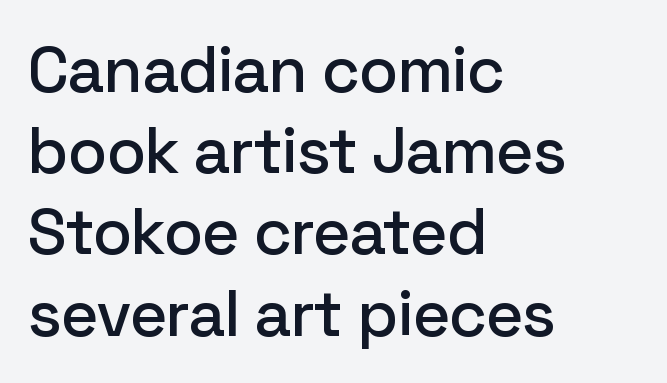
Q: Is the text italic (slanted)? A: No, it is upright.
Q: Is the typeface a serif or a sans-serif typeface? A: Sans-serif.
Q: Is the text underlined? A: No.
Q: How is the paragraph aligned? A: Left-aligned.
Q: Is the spacing between letters normal or unusually wide? A: Normal.
Q: Is the spacing between lines tight, normal or loose? A: Normal.
Q: Width (condensed, normal, or wide)? A: Normal.
Q: Stroke contrast? A: Low.
Q: x-height? A: Medium.
Q: Monospaced? A: No.
